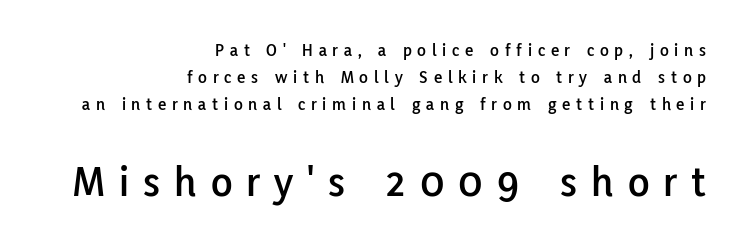
{"serif": "no", "italic": "no", "width": "normal", "stroke_contrast": "low", "x_height": "medium", "monospaced": "no", "underline": "no", "align": "right", "line_spacing": "normal", "line_spacing_ratio": 1.5, "letter_spacing": "wide", "letter_spacing_em": 0.32, "larger_block": "second", "size_ratio": 2.44, "glyph_px": 44}
